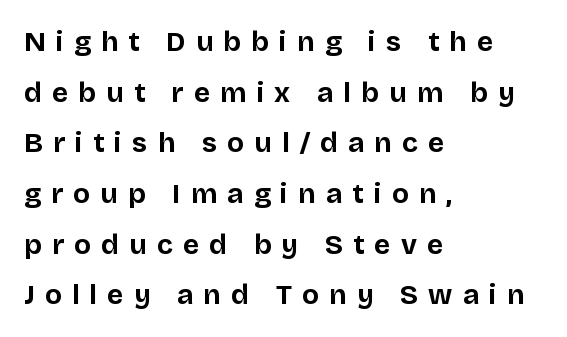
The image shows 28 px bold sans-serif type, upright; set left-aligned, line spacing 1.81x, unusually wide letter spacing (+0.36 em), not underlined; low stroke contrast and a large x-height.
